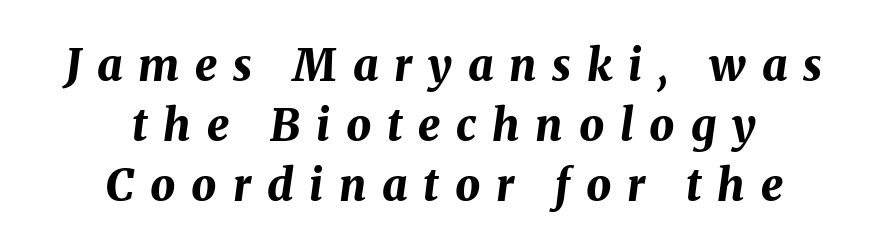
{"italic": "yes", "lean": "right", "slant_degrees": 8, "bold": "yes", "weight": "bold", "width": "normal", "stroke_contrast": "medium", "x_height": "medium", "monospaced": "no", "underline": "no", "align": "center", "line_spacing": "normal", "line_spacing_ratio": 1.36, "letter_spacing": "wide", "letter_spacing_em": 0.36, "glyph_px": 44}
